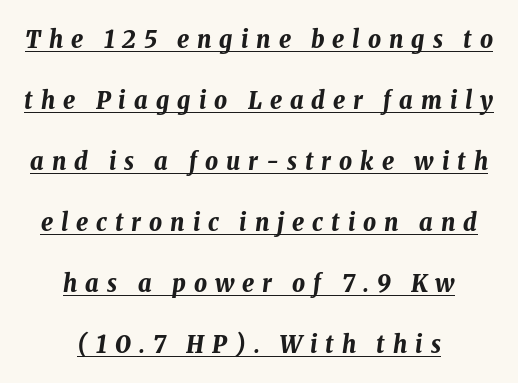
{"italic": "yes", "lean": "right", "slant_degrees": 8, "bold": "yes", "underline": "yes", "align": "center", "line_spacing": "loose", "line_spacing_ratio": 2.44, "letter_spacing": "wide", "letter_spacing_em": 0.32, "glyph_px": 25}
